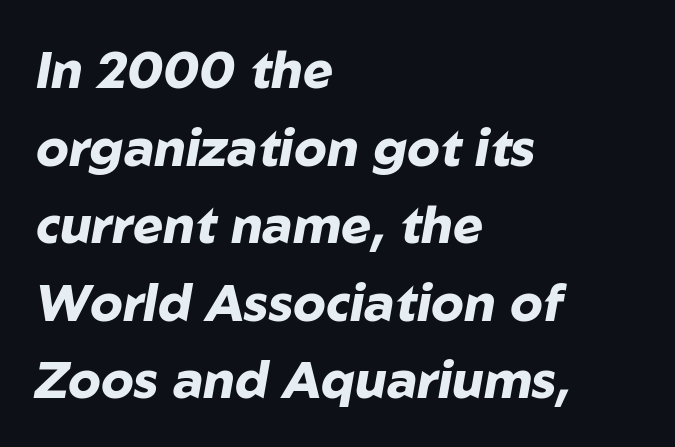
The image shows 51 px heavy type, italic (leaning right); set left-aligned, normal line spacing (1.52x), normal letter spacing, not underlined; low stroke contrast and a medium x-height.
